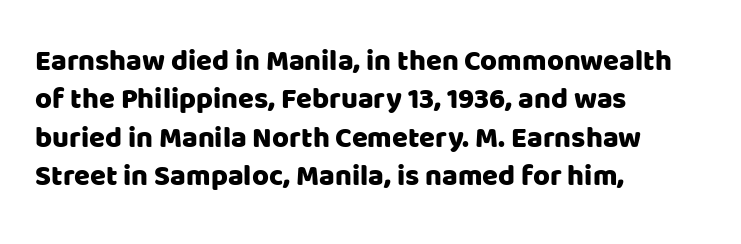
Q: Is the text italic (slanted)? A: No, it is upright.
Q: Is the typeface a serif or a sans-serif typeface? A: Sans-serif.
Q: Is the text underlined? A: No.
Q: How is the paragraph aligned? A: Left-aligned.
Q: Is the spacing between letters normal or unusually wide? A: Normal.
Q: Is the spacing between lines tight, normal or loose? A: Normal.
Q: Width (condensed, normal, or wide)? A: Normal.
Q: Stroke contrast? A: Low.
Q: x-height? A: Large.
Q: Monospaced? A: No.
